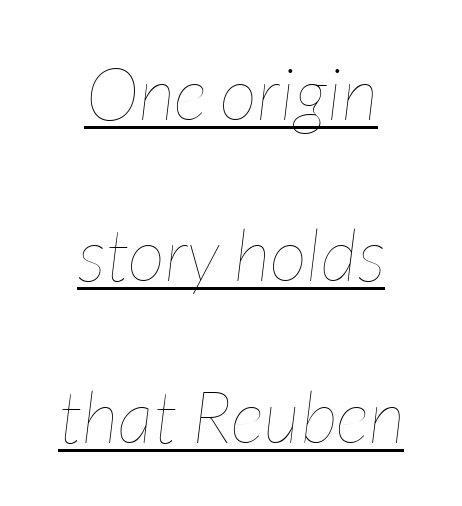
A typesetter would call this leading open, well beyond the default. Stems and bowls with no extra thickness — not bold. Caption: lettering with a line underneath. The rendering applies a slant to the glyphs. The text block is weighted toward neither margin, spreading evenly from the middle. Compared with typical body copy, the letter spacing here is the same.
